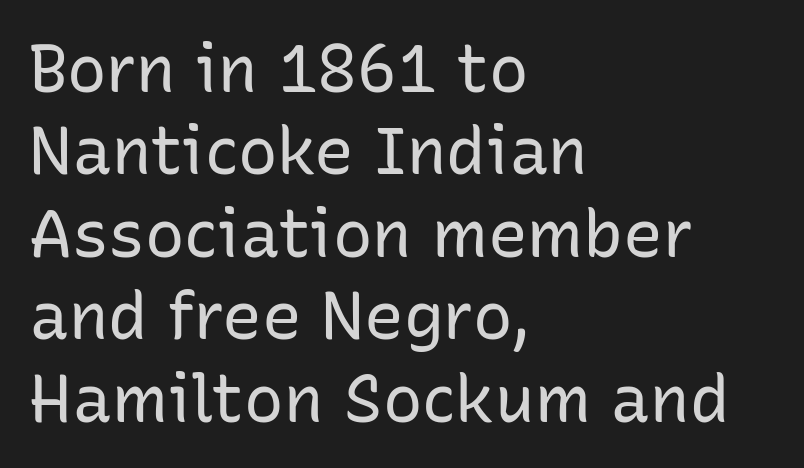
Each letter keeps its own natural width here, so spacing adapts to shape. I'd call this a sans setting — the letters go barefoot. No extra ink here — the face is not bold. The letters stand straight up with perfectly vertical stems.
